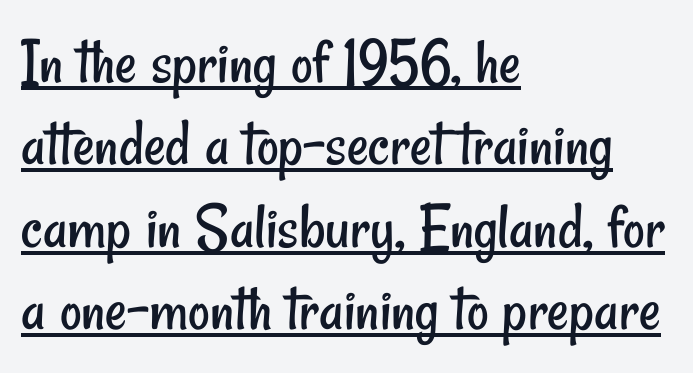
{"serif": "no", "bold": "no", "weight": "regular", "width": "condensed", "stroke_contrast": "low", "x_height": "small", "monospaced": "no", "underline": "yes", "align": "left", "line_spacing_ratio": 1.23, "letter_spacing": "normal", "letter_spacing_em": 0.0, "glyph_px": 67}
